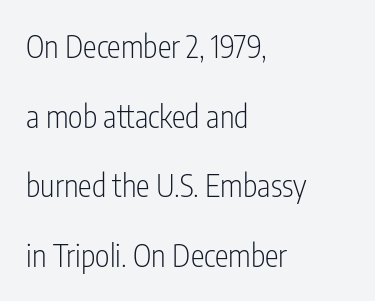
Q: Is the text bold? A: No.
Q: Is the text italic (slanted)? A: No, it is upright.
Q: Is the typeface a serif or a sans-serif typeface? A: Sans-serif.
Q: Is the text underlined? A: No.
Q: How is the paragraph aligned? A: Left-aligned.
Q: Is the spacing between letters normal or unusually wide? A: Normal.
Q: Is the spacing between lines tight, normal or loose? A: Loose.
Q: Width (condensed, normal, or wide)? A: Condensed.
Q: Stroke contrast? A: Low.
Q: x-height? A: Medium.
Q: Monospaced? A: No.
